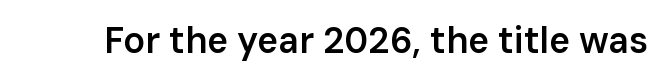
Decoration check: the copy has no underline. Posture: straight, roman, zero tilt. The passage shown is semibold, sitting just below true bold. Compared with typical body copy, the letter spacing here is the same. The face used here is proportionally spaced, like ordinary book or web type.
